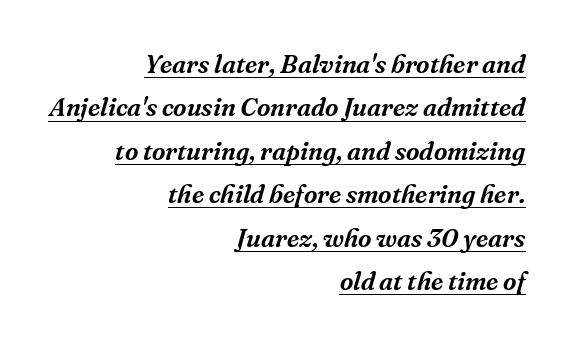
Does a line run under the words? Yes, clearly. Tracking value appears to be zero — textbook default spacing. Every row of glyphs terminates at an identical x-position on the right. Students, observe: this is what conventionally led text looks like.
